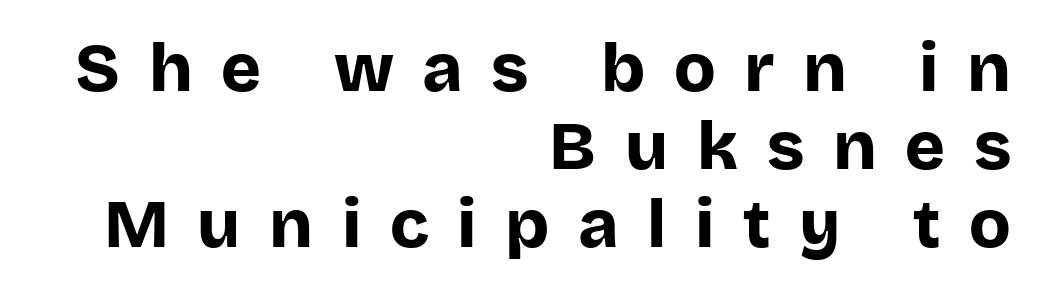
Q: Is the text bold? A: Yes.
Q: Is the text italic (slanted)? A: No, it is upright.
Q: Is the typeface a serif or a sans-serif typeface? A: Sans-serif.
Q: Is the text underlined? A: No.
Q: How is the paragraph aligned? A: Right-aligned.
Q: Is the spacing between letters normal or unusually wide? A: Unusually wide.
Q: Is the spacing between lines tight, normal or loose? A: Tight.
Q: Width (condensed, normal, or wide)? A: Normal.
Q: Stroke contrast? A: Low.
Q: x-height? A: Large.
Q: Monospaced? A: No.
